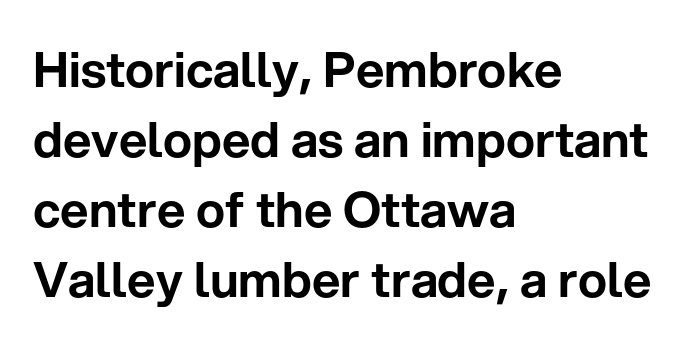
The image shows 49 px sans-serif type, upright; set left-aligned, normal line spacing (1.43x), normal letter spacing, not underlined; low stroke contrast and a medium x-height.
